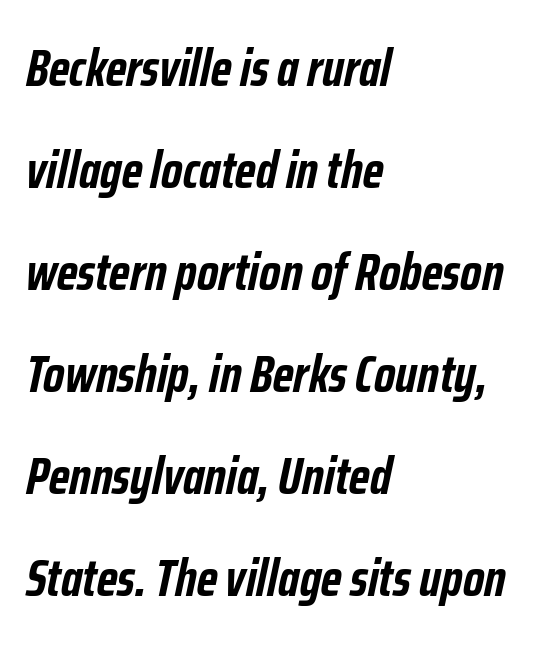
The image shows 52 px semibold, condensed type, italic (leaning right); set left-aligned, loose line spacing (1.96x), normal letter spacing, not underlined; low stroke contrast and a medium x-height.
